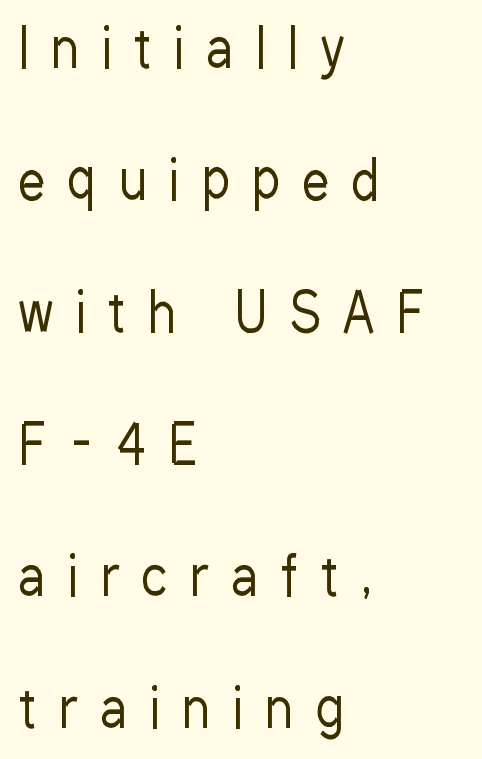
The image shows 53 px regular-weight, condensed sans-serif type, upright; set left-aligned, loose line spacing (2.49x), unusually wide letter spacing (+0.44 em), not underlined; low stroke contrast and a medium x-height.
